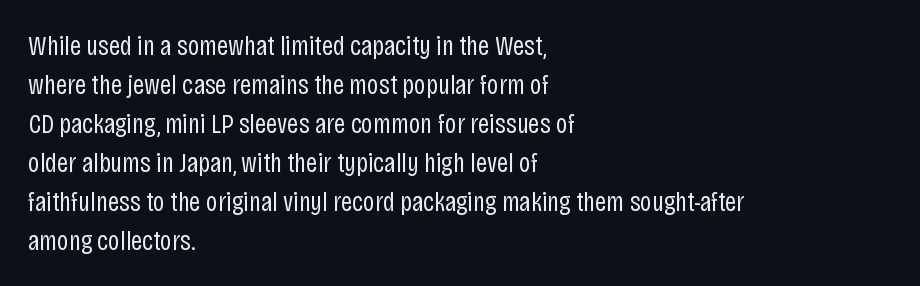
The image shows 28 px regular-weight, condensed sans-serif type, upright; set left-aligned, normal line spacing (1.39x), normal letter spacing, not underlined; low stroke contrast and a large x-height.
